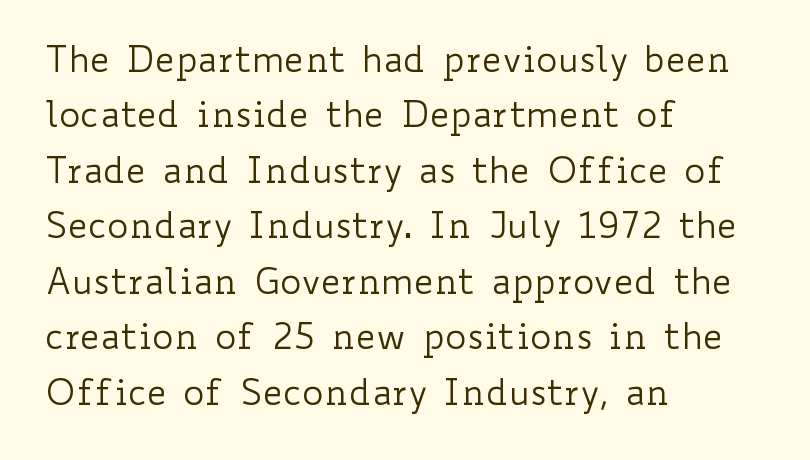
Q: Is the text bold? A: No.
Q: Is the text italic (slanted)? A: No, it is upright.
Q: Is the text underlined? A: No.
Q: How is the paragraph aligned? A: Left-aligned.
Q: Is the spacing between letters normal or unusually wide? A: Normal.
Q: Is the spacing between lines tight, normal or loose? A: Normal.
Q: Width (condensed, normal, or wide)? A: Wide.
Q: Stroke contrast? A: Low.
Q: x-height? A: Small.
Q: Monospaced? A: No.
